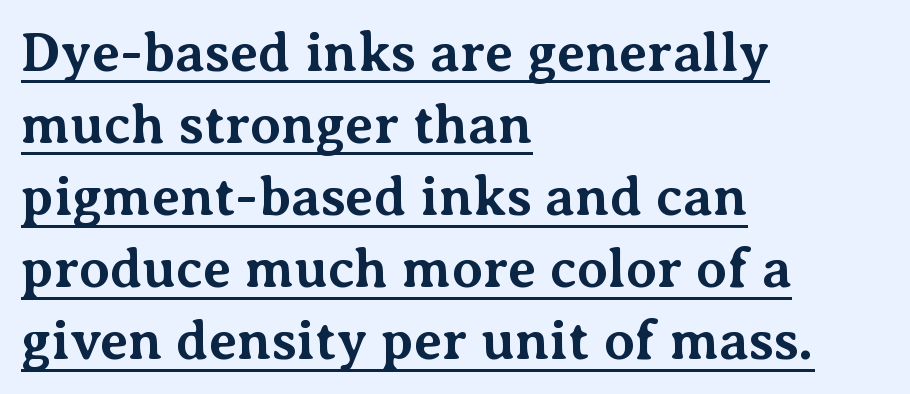
{"serif": "yes", "italic": "no", "bold": "yes", "weight": "bold", "width": "normal", "stroke_contrast": "medium", "x_height": "medium", "monospaced": "no", "underline": "yes", "align": "left", "line_spacing": "normal", "line_spacing_ratio": 1.31, "letter_spacing": "normal", "letter_spacing_em": 0.0, "glyph_px": 55}
